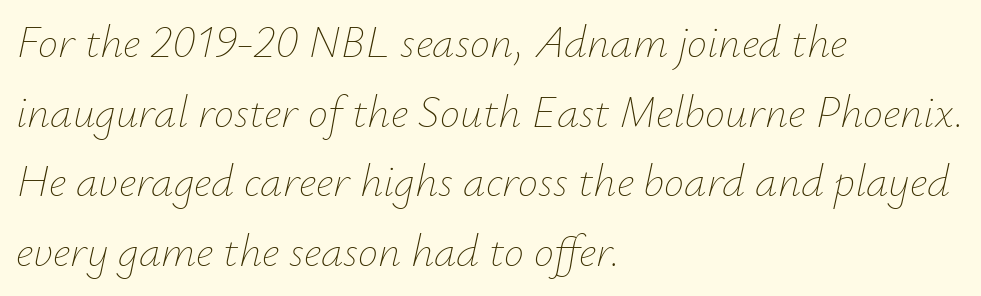
The image shows 45 px thin type, italic (leaning right); set left-aligned, normal line spacing (1.55x), normal letter spacing, not underlined; low stroke contrast and a small x-height.
